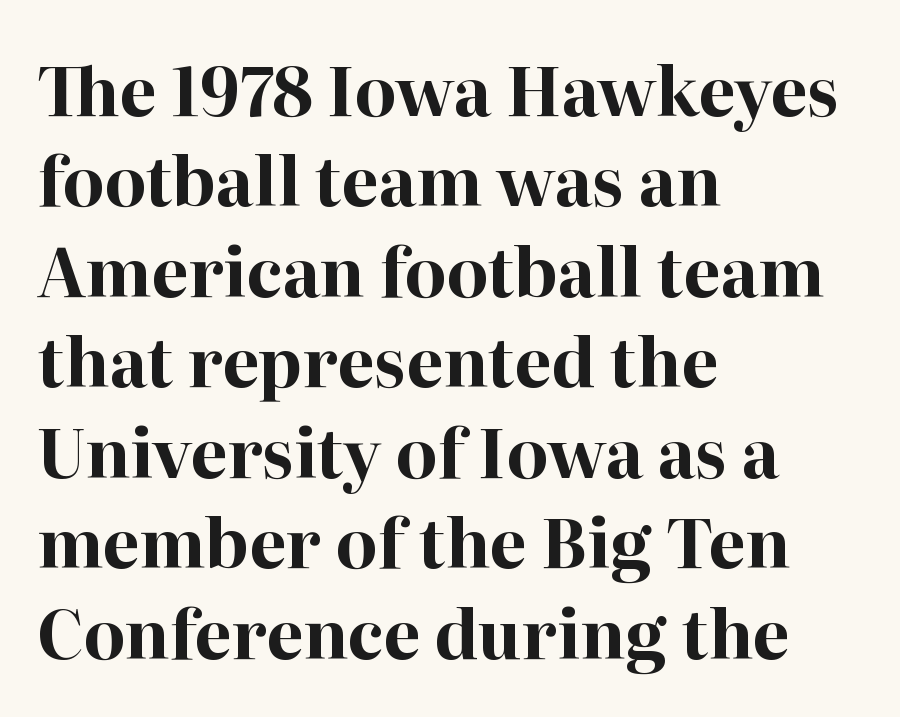
{"serif": "yes", "italic": "no", "bold": "yes", "weight": "bold", "width": "normal", "stroke_contrast": "high", "x_height": "medium", "monospaced": "no", "underline": "no", "align": "left", "line_spacing": "normal", "line_spacing_ratio": 1.35, "letter_spacing": "normal", "letter_spacing_em": 0.0, "glyph_px": 67}
